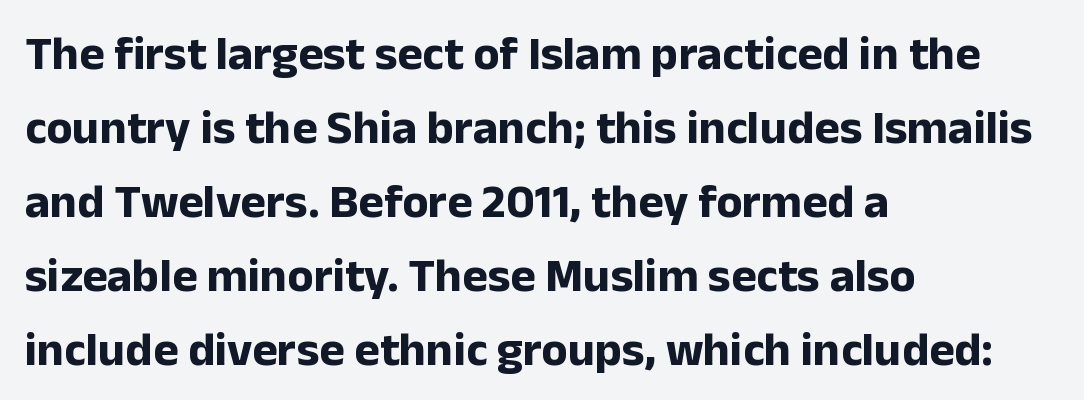
The image shows 48 px bold sans-serif type, upright; set left-aligned, normal line spacing (1.54x), normal letter spacing, not underlined; low stroke contrast and a medium x-height.
